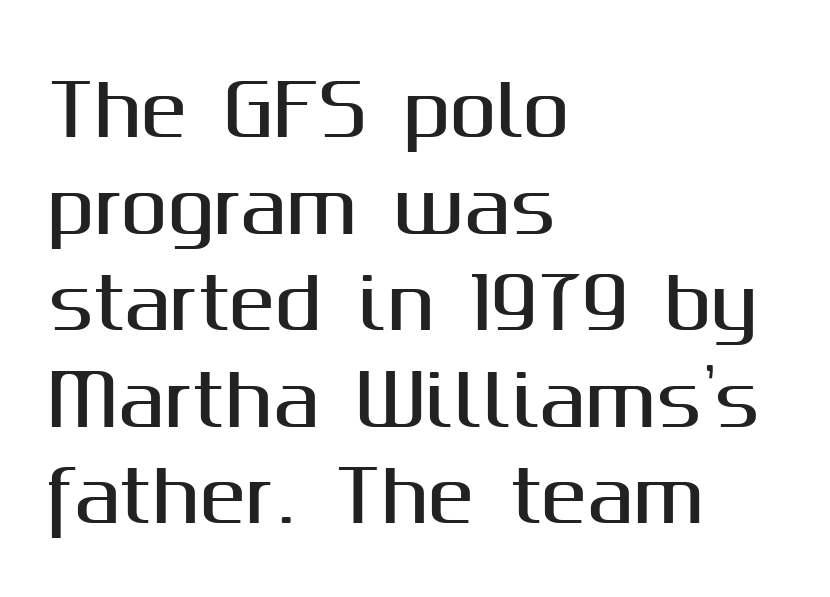
{"serif": "no", "italic": "no", "width": "normal", "stroke_contrast": "medium", "x_height": "medium", "monospaced": "no", "underline": "no", "align": "left", "line_spacing": "normal", "line_spacing_ratio": 1.38, "letter_spacing": "normal", "letter_spacing_em": 0.0, "glyph_px": 70}
